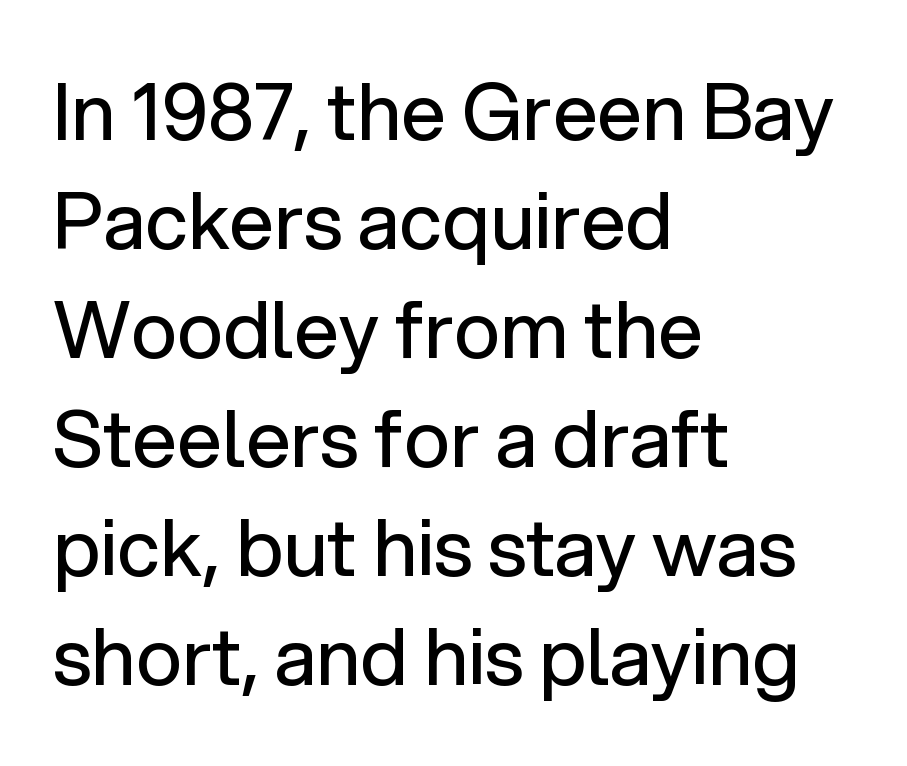
{"serif": "no", "italic": "no", "bold": "no", "weight": "regular", "width": "normal", "stroke_contrast": "low", "x_height": "medium", "monospaced": "no", "underline": "no", "align": "left", "line_spacing": "normal", "line_spacing_ratio": 1.38, "letter_spacing": "normal", "letter_spacing_em": 0.0, "glyph_px": 79}
